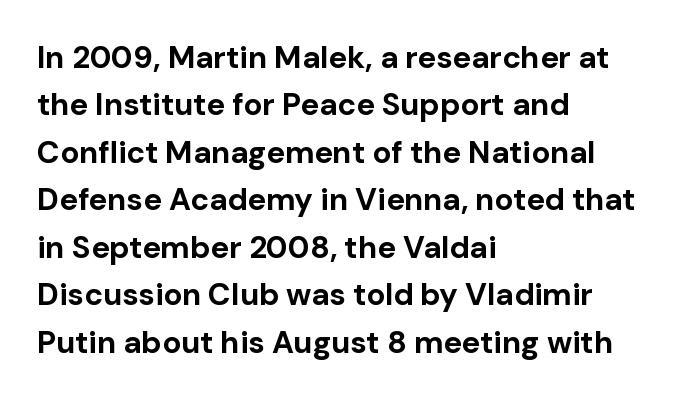
Q: Is the text bold? A: Yes.
Q: Is the text italic (slanted)? A: No, it is upright.
Q: Is the typeface a serif or a sans-serif typeface? A: Sans-serif.
Q: Is the text underlined? A: No.
Q: How is the paragraph aligned? A: Left-aligned.
Q: Is the spacing between letters normal or unusually wide? A: Normal.
Q: Is the spacing between lines tight, normal or loose? A: Normal.
Q: Width (condensed, normal, or wide)? A: Normal.
Q: Stroke contrast? A: Low.
Q: x-height? A: Medium.
Q: Monospaced? A: No.
